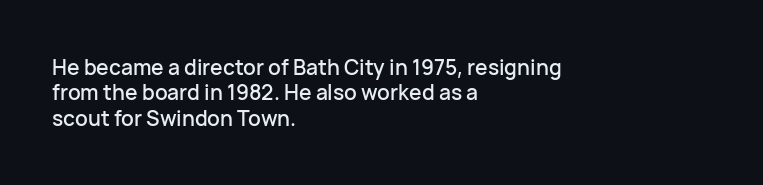
Short and long lines alike share a common starting point at left. Letters rest on an invisible, unmarked baseline. No extra tracking has been applied to these lines. Is there any slant? The stems are plumb.
